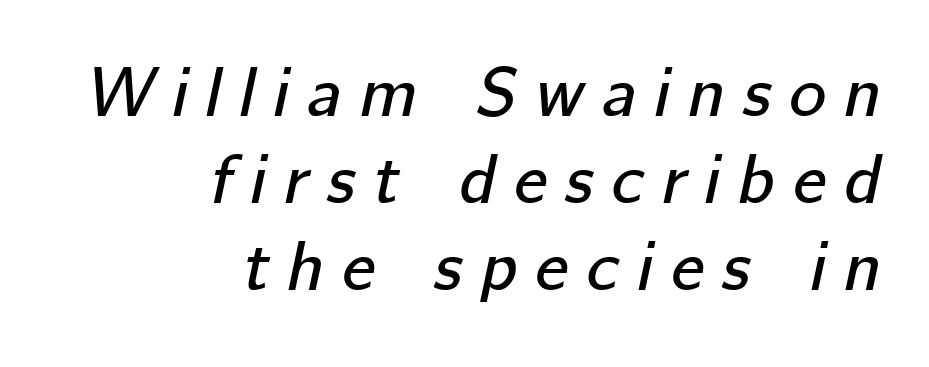
{"italic": "yes", "lean": "right", "slant_degrees": 12, "width": "normal", "stroke_contrast": "low", "x_height": "medium", "monospaced": "no", "underline": "no", "align": "right", "line_spacing_ratio": 1.24, "letter_spacing": "wide", "letter_spacing_em": 0.26, "glyph_px": 70}
